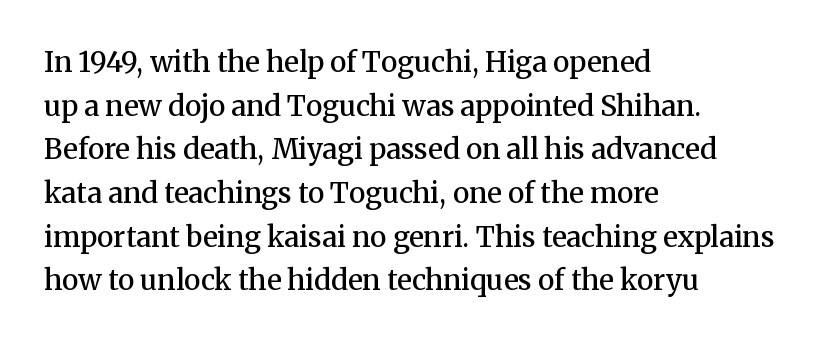
Q: Is the text bold? A: Semi-bold.
Q: Is the text italic (slanted)? A: No, it is upright.
Q: Is the typeface a serif or a sans-serif typeface? A: Serif.
Q: Is the text underlined? A: No.
Q: How is the paragraph aligned? A: Left-aligned.
Q: Is the spacing between letters normal or unusually wide? A: Normal.
Q: Is the spacing between lines tight, normal or loose? A: Normal.
Q: Width (condensed, normal, or wide)? A: Normal.
Q: Stroke contrast? A: Medium.
Q: x-height? A: Medium.
Q: Monospaced? A: No.
